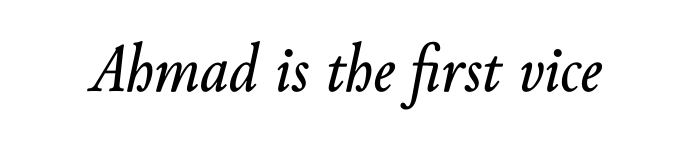
Q: Is the text italic (slanted)? A: Yes, it leans right by about 10 degrees.
Q: Is the text underlined? A: No.
Q: Is the spacing between letters normal or unusually wide? A: Normal.
Q: Width (condensed, normal, or wide)? A: Normal.
Q: Stroke contrast? A: Low.
Q: x-height? A: Small.
Q: Monospaced? A: No.
